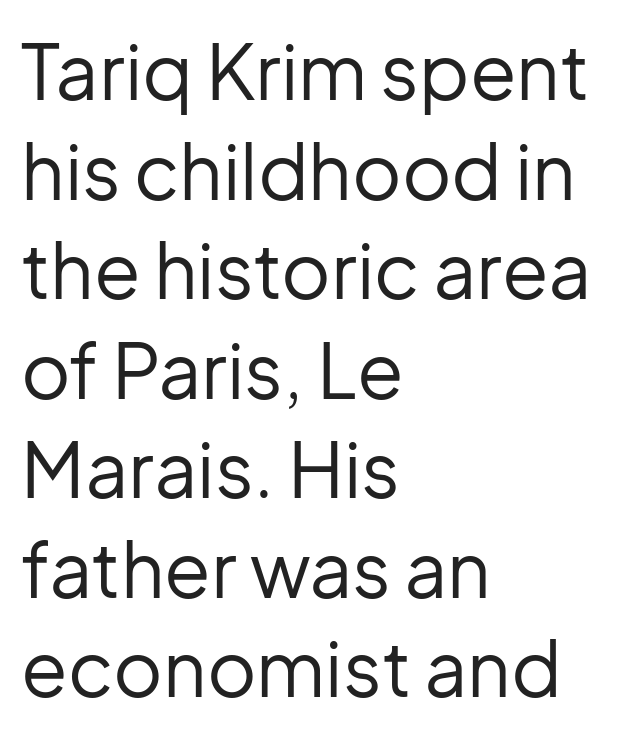
Q: Is the text bold? A: No.
Q: Is the text italic (slanted)? A: No, it is upright.
Q: Is the typeface a serif or a sans-serif typeface? A: Sans-serif.
Q: Is the text underlined? A: No.
Q: How is the paragraph aligned? A: Left-aligned.
Q: Is the spacing between letters normal or unusually wide? A: Normal.
Q: Is the spacing between lines tight, normal or loose? A: Normal.
Q: Width (condensed, normal, or wide)? A: Normal.
Q: Stroke contrast? A: Low.
Q: x-height? A: Medium.
Q: Monospaced? A: No.
